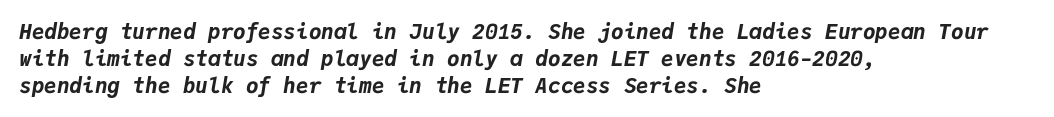
The image shows 21 px bold type, italic (leaning right); set left-aligned, normal line spacing (1.28x), normal letter spacing, not underlined.
